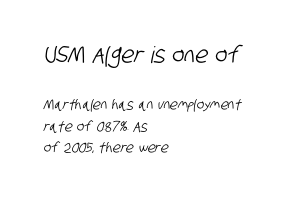
Q: Is the text underlined? A: No.
Q: How is the paragraph aligned? A: Left-aligned.
Q: Is the spacing between letters normal or unusually wide? A: Normal.
Q: Is the spacing between lines tight, normal or loose? A: Normal.
Q: Which block of text is set in a larger size, the first (top) or the second (bottom)? A: The first (top) one.
